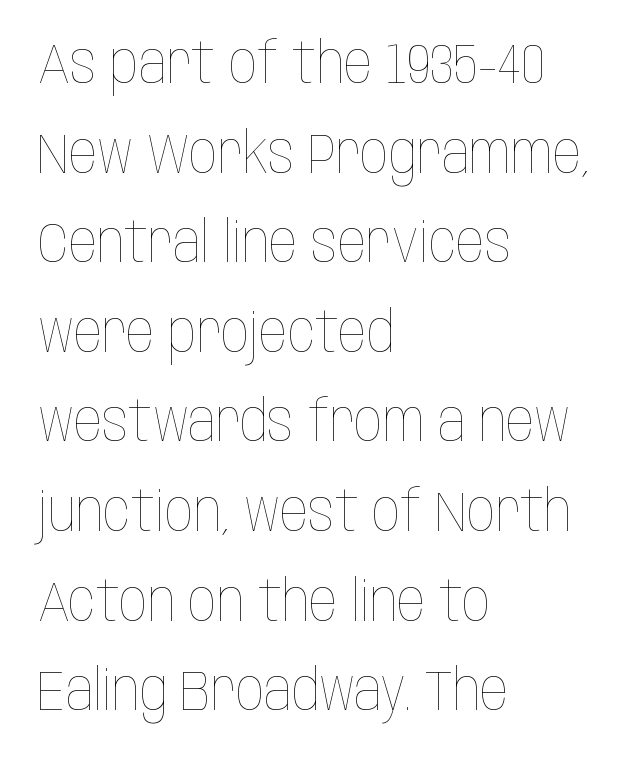
Do the characters align in a grid? No, the font is proportional. Just letters on the line, the space beneath them empty. Upright lettering throughout. A typesetter would call this zero additional tracking.
